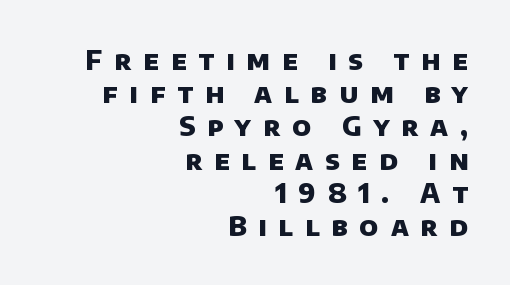
There is plenty of visible air inserted between adjacent glyphs. On the weight axis this lands at bold, roughly 700. Compared with a flush-left layout, this one pins lines to the opposite, right side. Each row of text sits above clean, open space.
